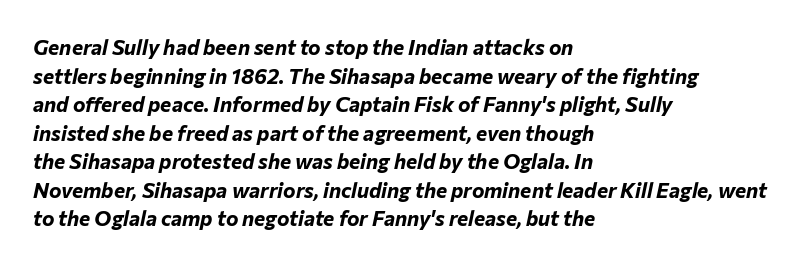
The image shows 21 px bold type, italic (leaning right); set left-aligned, normal line spacing (1.36x), normal letter spacing, not underlined.
